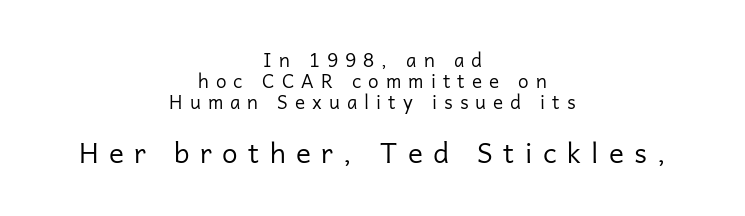
{"serif": "no", "italic": "no", "bold": "no", "weight": "regular", "width": "normal", "stroke_contrast": "low", "x_height": "medium", "monospaced": "no", "underline": "no", "align": "center", "line_spacing": "tight", "line_spacing_ratio": 1.11, "letter_spacing": "wide", "letter_spacing_em": 0.37, "larger_block": "second", "size_ratio": 1.47, "glyph_px": 28}
